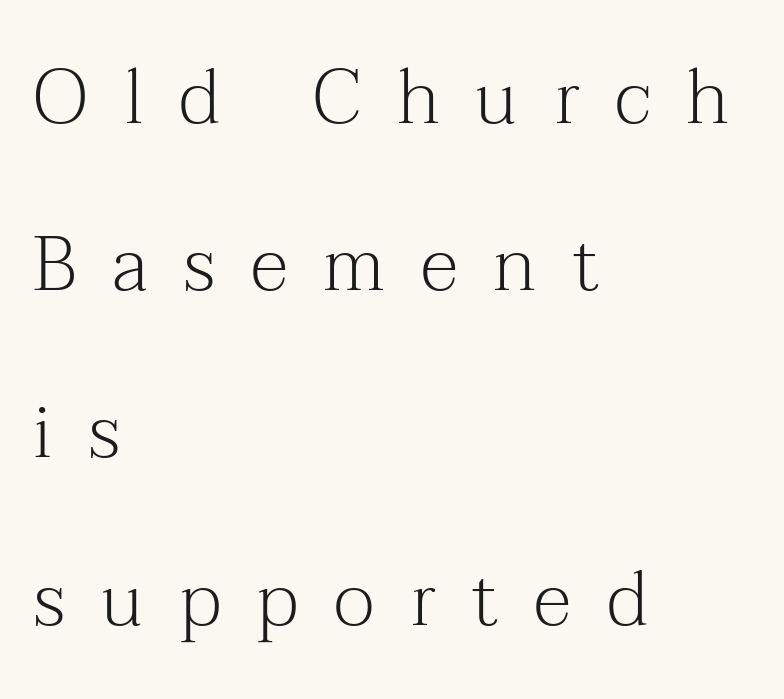
Has an underline been added? It has not. The font is comparable to plain body text, perhaps lighter. The text block is weighted toward the left margin, trailing off unevenly rightward. Airy leading. Ascenders rise straight up at ninety degrees.
